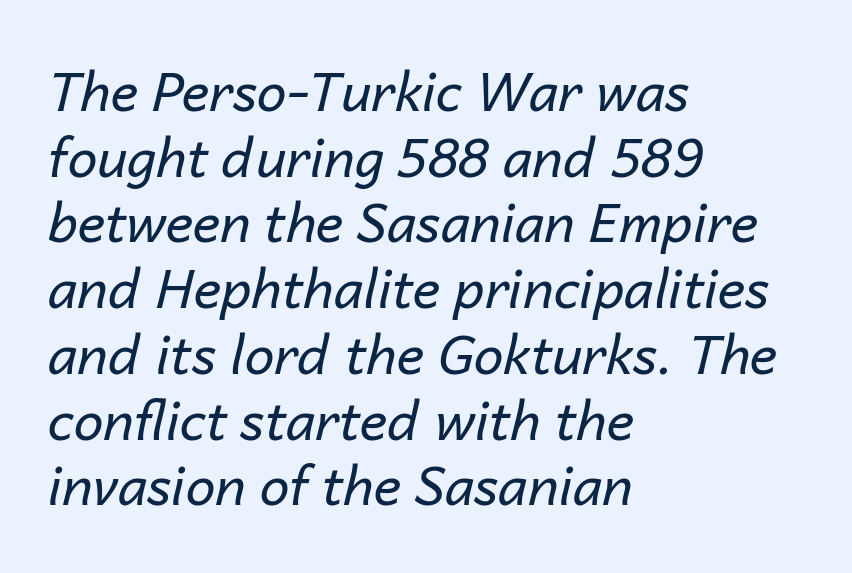
Q: Is the text bold? A: No.
Q: Is the text italic (slanted)? A: Yes, it leans right by about 14 degrees.
Q: Is the text underlined? A: No.
Q: How is the paragraph aligned? A: Left-aligned.
Q: Is the spacing between letters normal or unusually wide? A: Normal.
Q: Width (condensed, normal, or wide)? A: Normal.
Q: Stroke contrast? A: Low.
Q: x-height? A: Medium.
Q: Monospaced? A: No.
